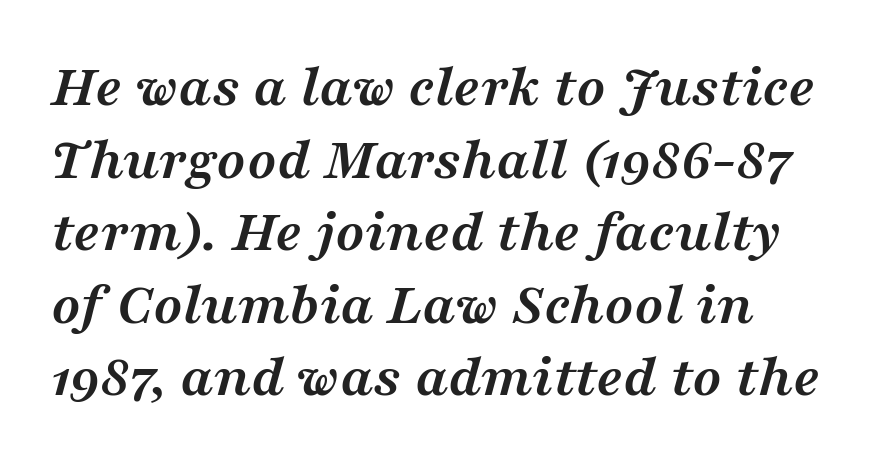
The image shows 60 px semibold, wide serif type, italic (leaning right); set left-aligned, line spacing 1.21x, normal letter spacing, not underlined; medium stroke contrast and a medium x-height.
